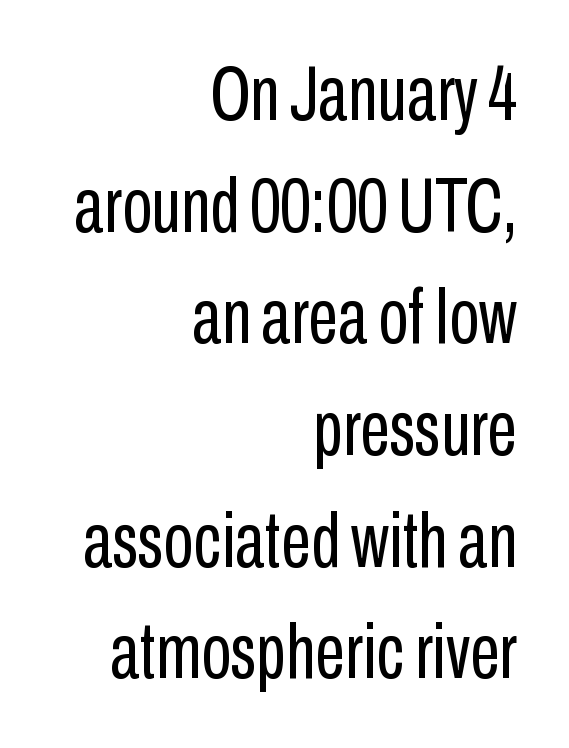
The image shows 77 px regular-weight, condensed sans-serif type, upright; set right-aligned, normal line spacing (1.45x), normal letter spacing, not underlined; low stroke contrast and a medium x-height.
